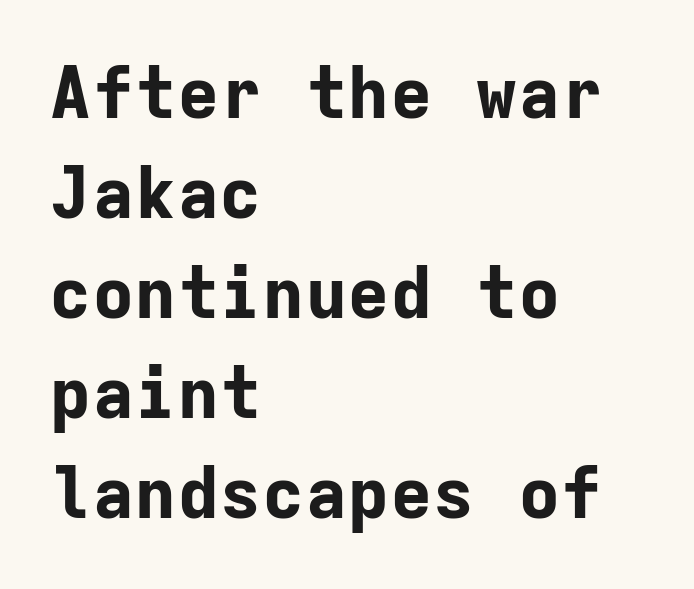
Is the type bold? Yes — the strokes are clearly thick and heavy. What kind of face is this? One without serifs — a sans. Upright lettering throughout. Default kerning and tracking; the words read as compact shapes. Has an underline been added? It has not. Vertical spacing — default.
